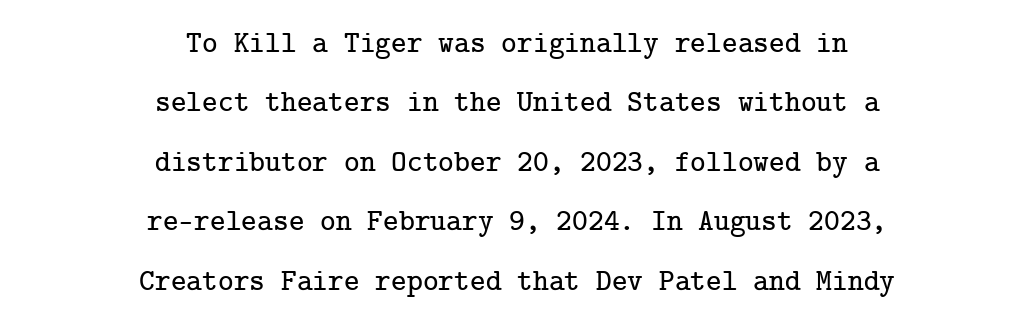
Q: Is the text italic (slanted)? A: No, it is upright.
Q: Is the typeface a serif or a sans-serif typeface? A: Serif.
Q: Is the text underlined? A: No.
Q: How is the paragraph aligned? A: Centered.
Q: Is the spacing between letters normal or unusually wide? A: Normal.
Q: Is the spacing between lines tight, normal or loose? A: Loose.
Q: Width (condensed, normal, or wide)? A: Normal.
Q: Stroke contrast? A: Low.
Q: x-height? A: Medium.
